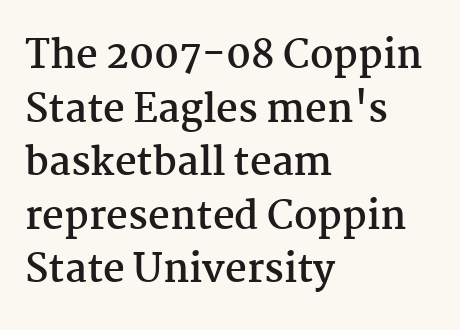
This sample keeps an unexceptional amount of space between lines. Does the copy run flush right? No — it runs flush left. Letter spacing: default. Look at the stroke-to-counter ratio: heavy, a bold.
